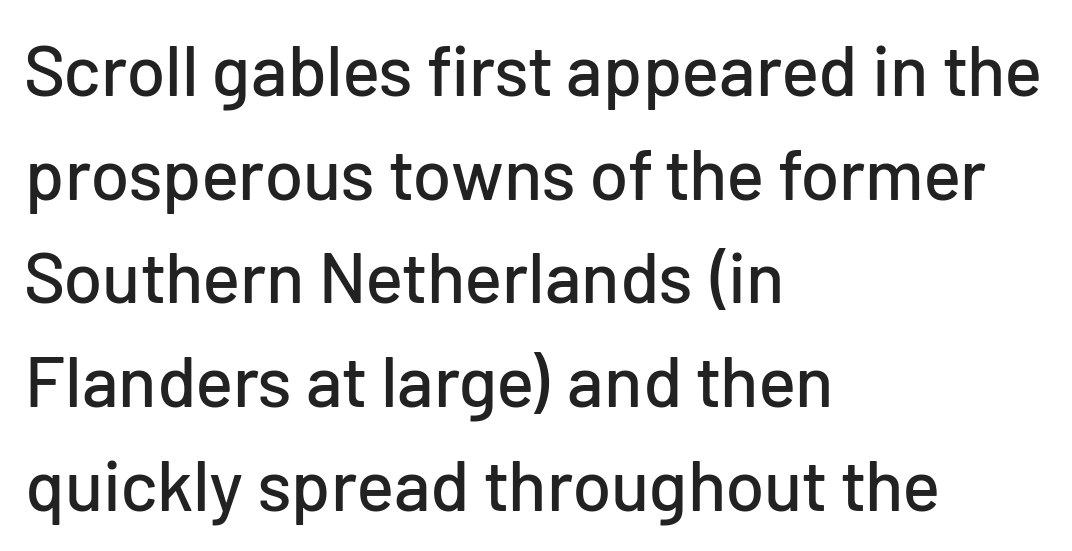
Q: Is the text italic (slanted)? A: No, it is upright.
Q: Is the typeface a serif or a sans-serif typeface? A: Sans-serif.
Q: Is the text underlined? A: No.
Q: How is the paragraph aligned? A: Left-aligned.
Q: Is the spacing between letters normal or unusually wide? A: Normal.
Q: Is the spacing between lines tight, normal or loose? A: Normal.
Q: Width (condensed, normal, or wide)? A: Normal.
Q: Stroke contrast? A: Low.
Q: x-height? A: Medium.
Q: Monospaced? A: No.
